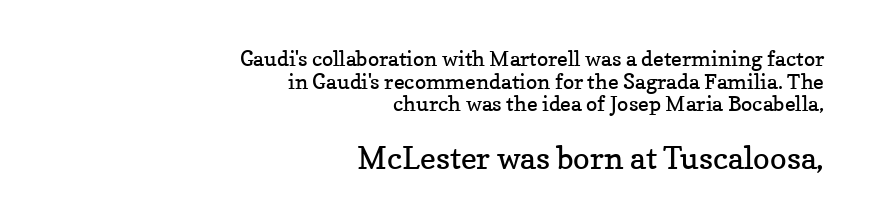
The image shows 31 px regular-weight serif type, upright; set right-aligned, tight line spacing (1.08x), normal letter spacing, not underlined; the second (bottom) block is 1.48x larger; low stroke contrast and a medium x-height.
